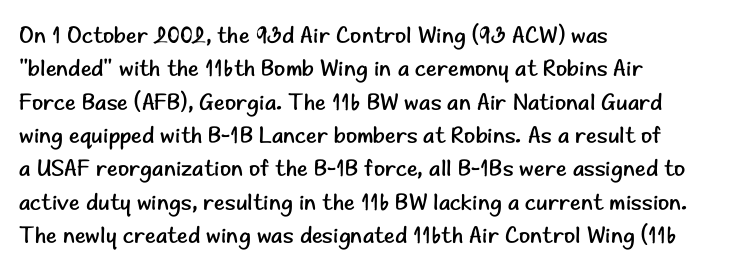
The image shows 23 px text type, upright; set left-aligned, normal line spacing (1.45x), normal letter spacing, not underlined.
